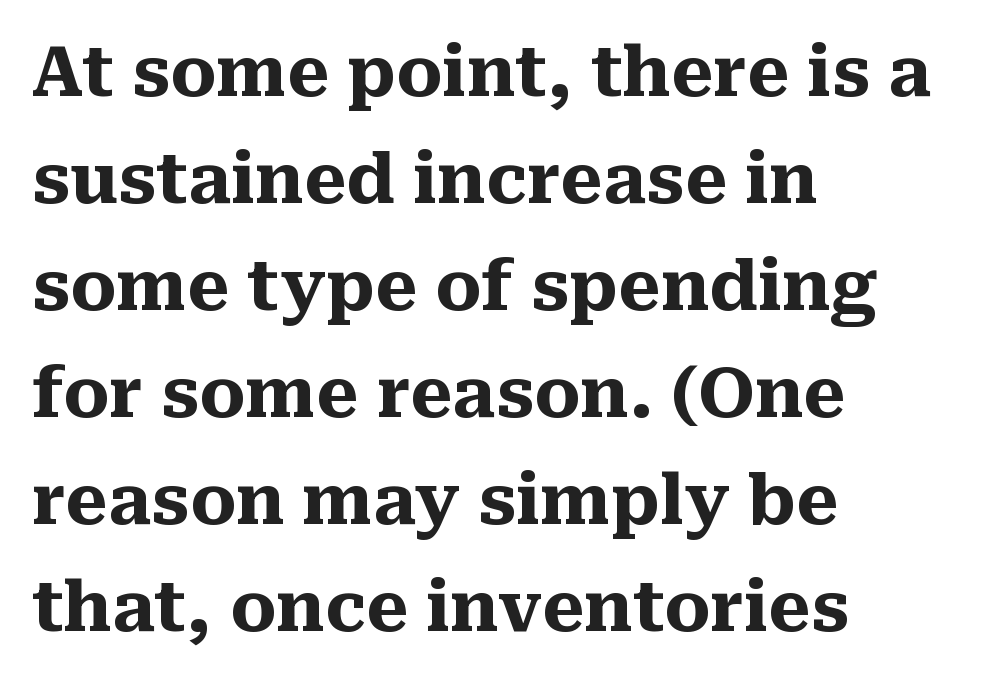
This rendering leaves character spacing at its baseline value. This is heavy type, rendered in bold. Students, observe: this is what conventionally led text looks like. Underline: absent. The ragged edge is on the right, which tells us the setting is flush left. Examine the stroke ends and you'll spot serifs.
